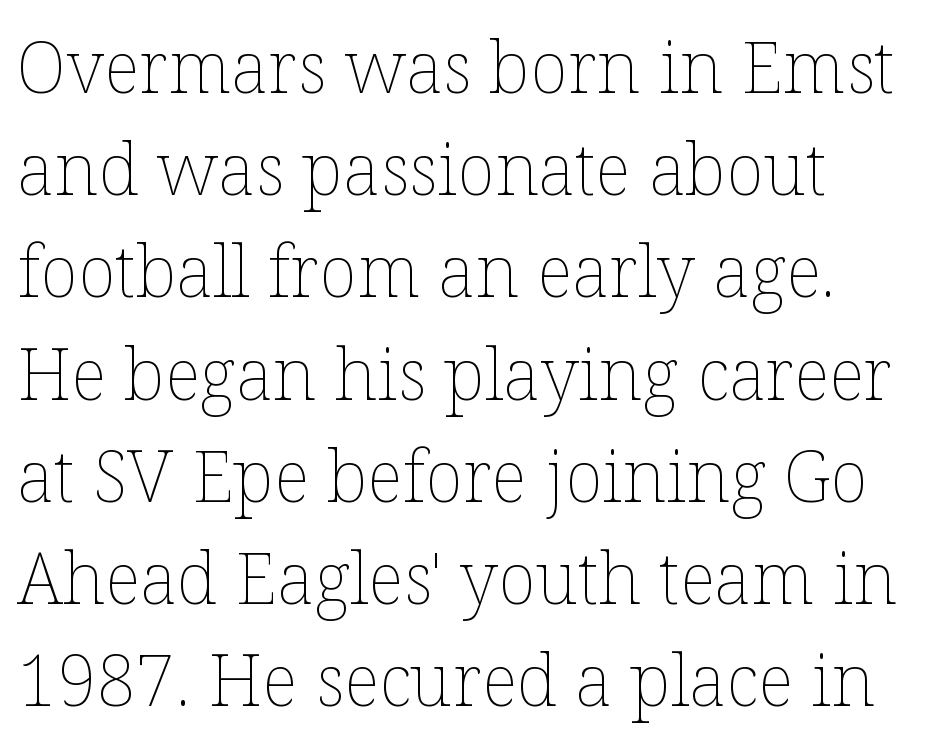
On a weight scale, this lands at 450 or below. Each line starts at the same left margin while the right side varies. Letter spacing: default. The block of text has a typical density, with ordinary space between rows. A typesetter would mark this as roman, not italic.
